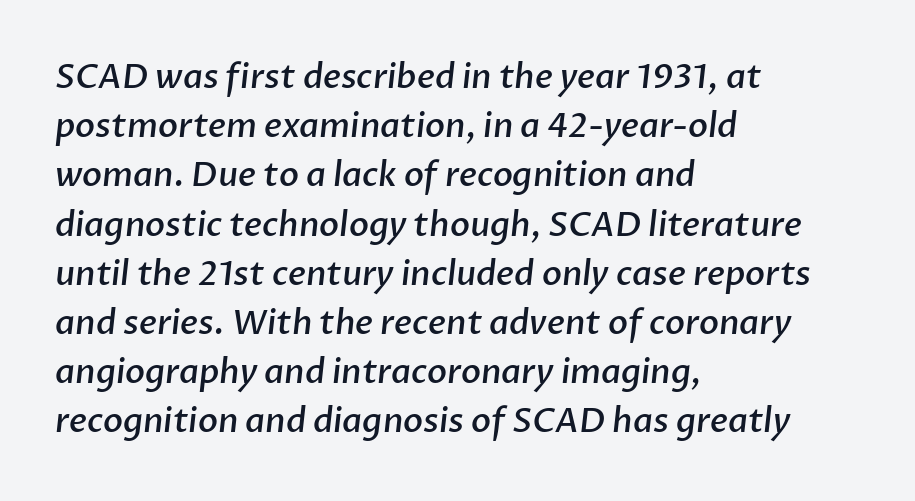
Horizontally, the lines are justified to the leading edge only. The area under the type is left untouched. No extra tracking has been applied to these lines. You can tell from the bare stems that sans-serif type was used.
